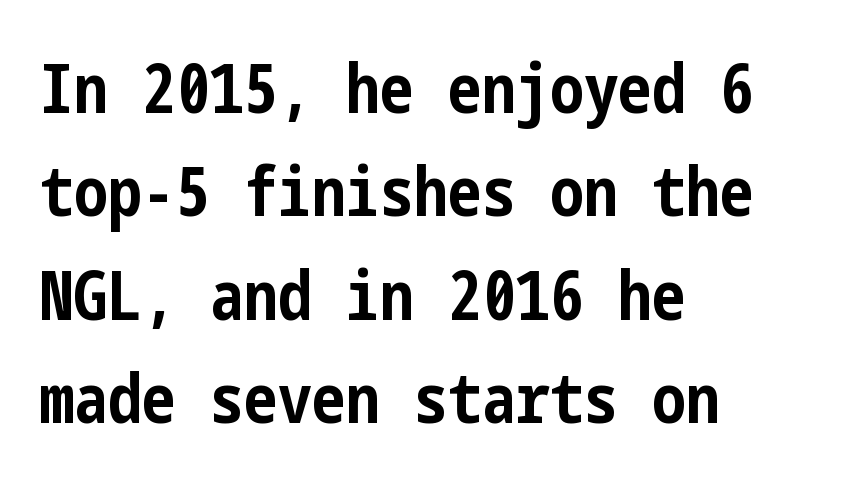
The image shows 68 px bold, condensed sans-serif type, upright; set left-aligned, normal line spacing (1.52x), normal letter spacing, not underlined; low stroke contrast and a medium x-height.
